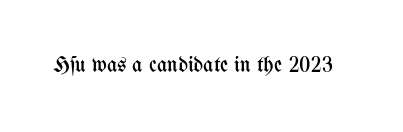
The space directly below the letters is spotless. Quick note: not italic, upright. The line texture is even and compact thanks to regular tracking. These glyphs show unthickened strokes, regular width or finer.
